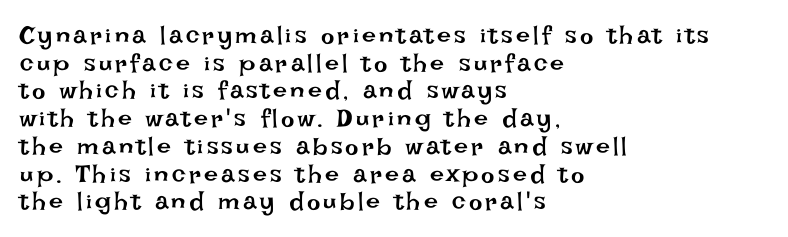
{"italic": "no", "bold": "no", "underline": "no", "align": "left", "line_spacing": "tight", "line_spacing_ratio": 1.11, "glyph_px": 25}
